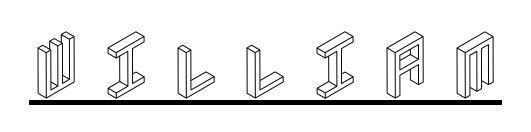
{"italic": "no", "width": "condensed", "x_height": "large", "underline": "yes", "letter_spacing": "wide", "letter_spacing_em": 0.21, "glyph_px": 74}
